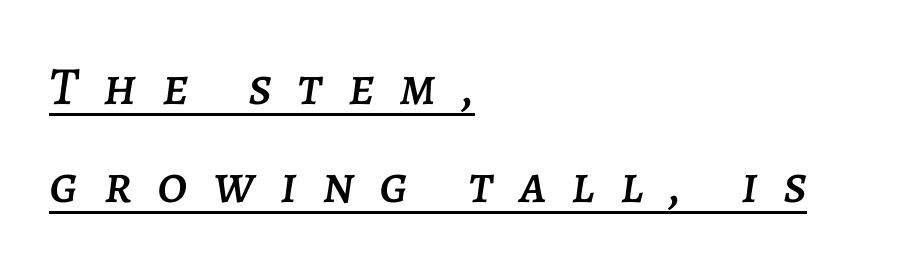
{"italic": "yes", "lean": "right", "slant_degrees": 7, "width": "normal", "stroke_contrast": "low", "x_height": "large", "monospaced": "no", "underline": "yes", "align": "left", "line_spacing_ratio": 1.81, "letter_spacing": "wide", "letter_spacing_em": 0.47, "glyph_px": 54}
